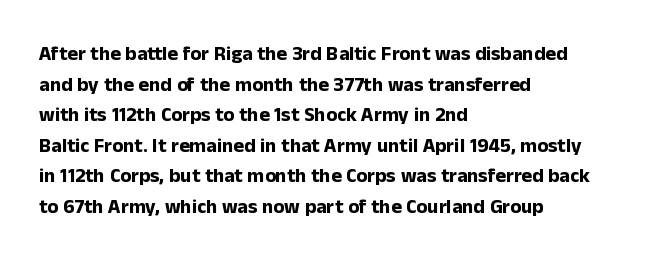
{"italic": "no", "bold": "yes", "underline": "no", "align": "left", "line_spacing": "normal", "line_spacing_ratio": 1.53, "letter_spacing": "normal", "letter_spacing_em": 0.0, "glyph_px": 20}
